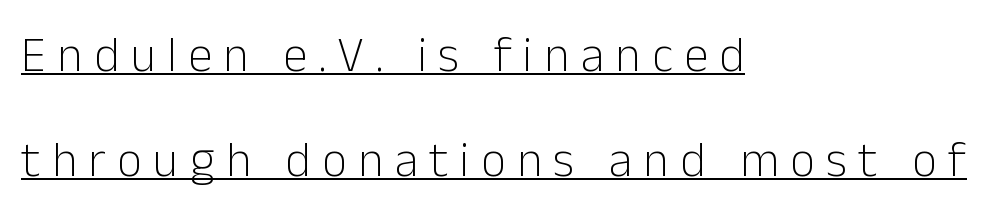
Q: Is the text bold? A: No.
Q: Is the text italic (slanted)? A: No, it is upright.
Q: Is the typeface a serif or a sans-serif typeface? A: Sans-serif.
Q: Is the text underlined? A: Yes.
Q: How is the paragraph aligned? A: Left-aligned.
Q: Is the spacing between letters normal or unusually wide? A: Unusually wide.
Q: Is the spacing between lines tight, normal or loose? A: Loose.
Q: Width (condensed, normal, or wide)? A: Normal.
Q: Stroke contrast? A: Low.
Q: x-height? A: Medium.
Q: Monospaced? A: No.
